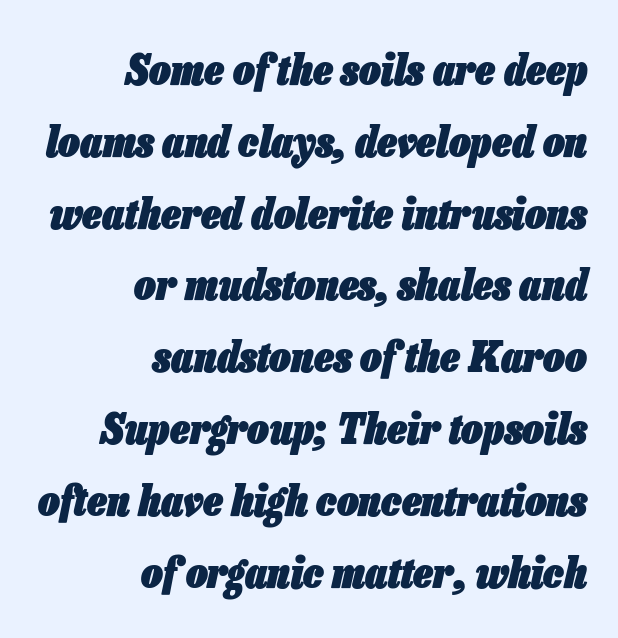
{"italic": "yes", "lean": "right", "slant_degrees": 13, "bold": "yes", "weight": "heavy", "width": "condensed", "stroke_contrast": "low", "x_height": "medium", "monospaced": "no", "underline": "no", "align": "right", "line_spacing": "normal", "line_spacing_ratio": 1.67, "letter_spacing": "normal", "letter_spacing_em": 0.0, "glyph_px": 43}
